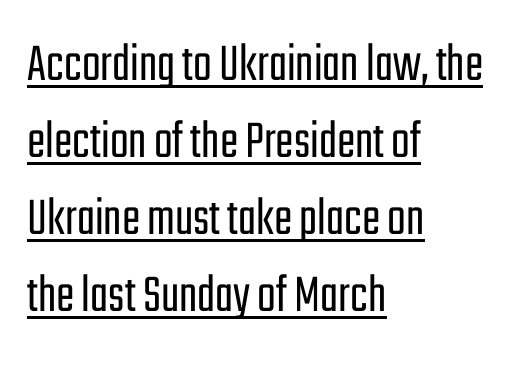
Examine the stroke ends and you'll find no serifs. Tracking here is standard; glyphs follow each other at the usual distance. Is the type heavy? It reads as light-to-regular instead. This sample is left-justified, so line endings fall wherever the words run out. Posture: vertical. The rendering uses natural spacing where letterforms have individual widths.
